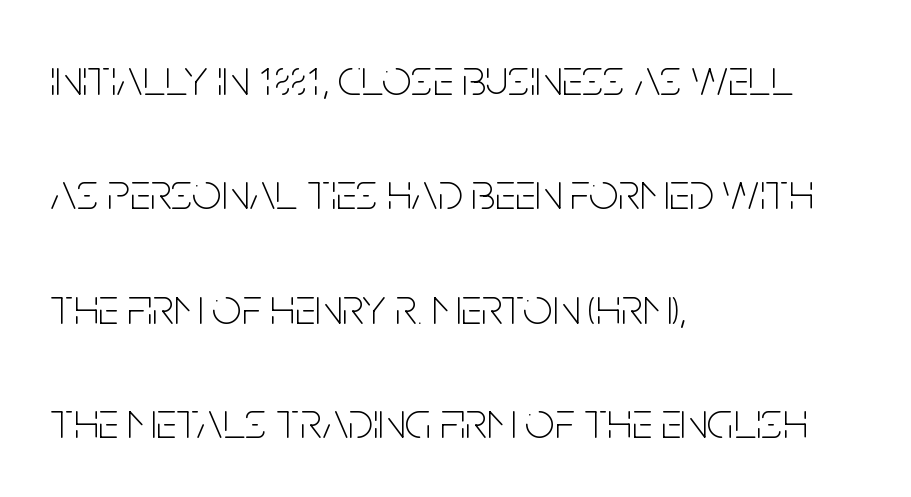
Q: Is the text bold? A: No.
Q: Is the text italic (slanted)? A: No, it is upright.
Q: Is the typeface a serif or a sans-serif typeface? A: Sans-serif.
Q: Is the text underlined? A: No.
Q: How is the paragraph aligned? A: Left-aligned.
Q: Is the spacing between letters normal or unusually wide? A: Normal.
Q: Is the spacing between lines tight, normal or loose? A: Loose.
Q: Width (condensed, normal, or wide)? A: Condensed.
Q: Stroke contrast? A: Low.
Q: x-height? A: Large.
Q: Monospaced? A: No.
